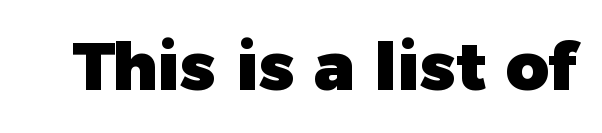
Nope, no serifs anywhere on these letters. Lines of text with bare space underneath. The face used here has the dense, thick strokes of a bold. Vertical strokes here are truly vertical.
